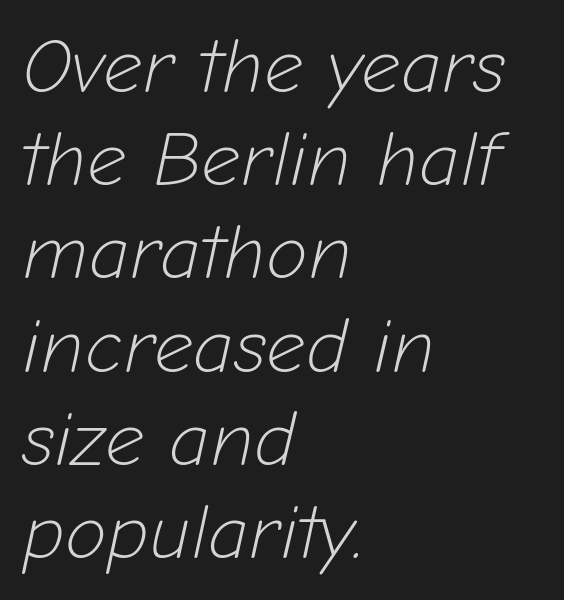
The image shows 77 px light type, italic (leaning right); set left-aligned, line spacing 1.21x, normal letter spacing, not underlined; low stroke contrast and a medium x-height.
